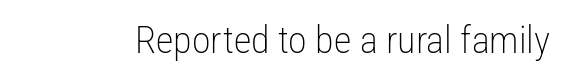
The letters advance in unequal steps, a hallmark of proportional type. Honestly, the letter spacing is just normal — you wouldn't notice it. What kind of face is this? One without serifs — a sans. Vertical stems look standard width or narrower in stroke.
